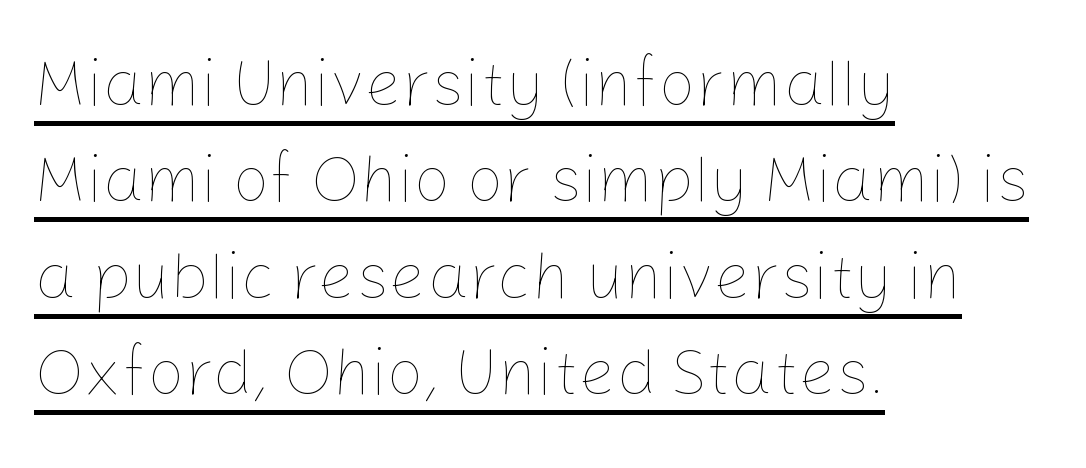
One glance says typical: line gaps are just what's usual. Observe the ordinary spacing: letters are neighbours, not strangers. Weight: not bold — regular or lighter. Do the characters align in a grid? No, the font is proportional. A typographer would call this underscored text.
